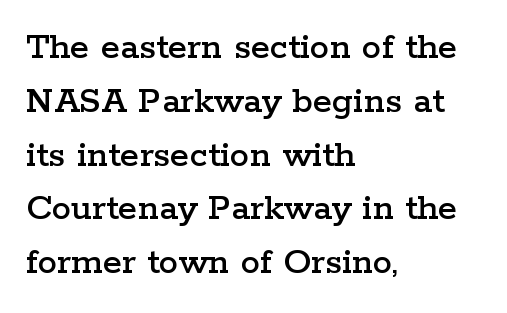
{"serif": "yes", "italic": "no", "width": "wide", "stroke_contrast": "low", "x_height": "medium", "monospaced": "no", "underline": "no", "align": "left", "line_spacing": "normal", "line_spacing_ratio": 1.38, "letter_spacing": "normal", "letter_spacing_em": 0.0, "glyph_px": 39}
